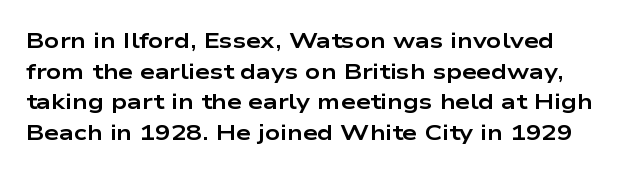
The image shows 21 px bold type, upright; set left-aligned, normal line spacing (1.46x), normal letter spacing, not underlined.
